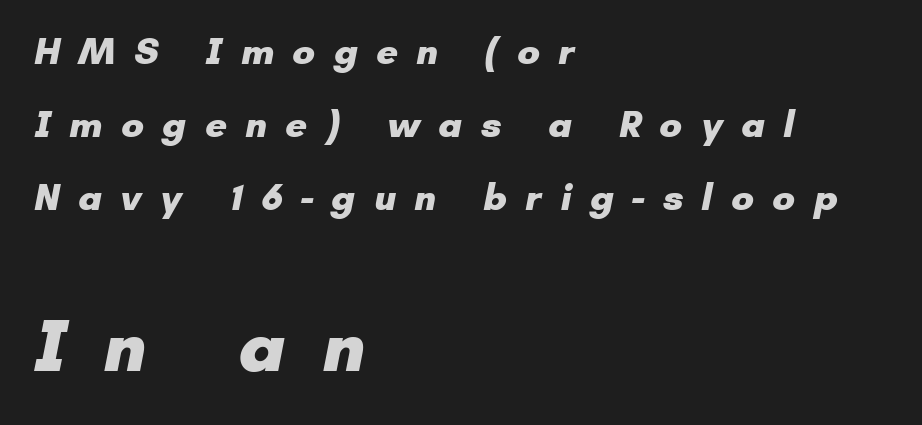
Q: Is the text bold? A: Yes.
Q: Is the typeface a serif or a sans-serif typeface? A: Sans-serif.
Q: Is the text underlined? A: No.
Q: How is the paragraph aligned? A: Left-aligned.
Q: Is the spacing between letters normal or unusually wide? A: Unusually wide.
Q: Is the spacing between lines tight, normal or loose? A: Loose.
Q: Which block of text is set in a larger size, the first (top) or the second (bottom)? A: The second (bottom) one.
Q: Width (condensed, normal, or wide)? A: Normal.
Q: Stroke contrast? A: Low.
Q: x-height? A: Small.
Q: Monospaced? A: No.
